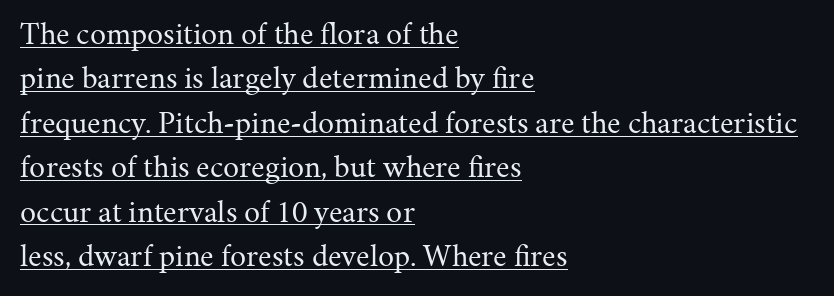
The image shows 32 px regular-weight serif type, upright; set left-aligned, normal line spacing (1.39x), normal letter spacing, underlined; medium stroke contrast and a medium x-height.
